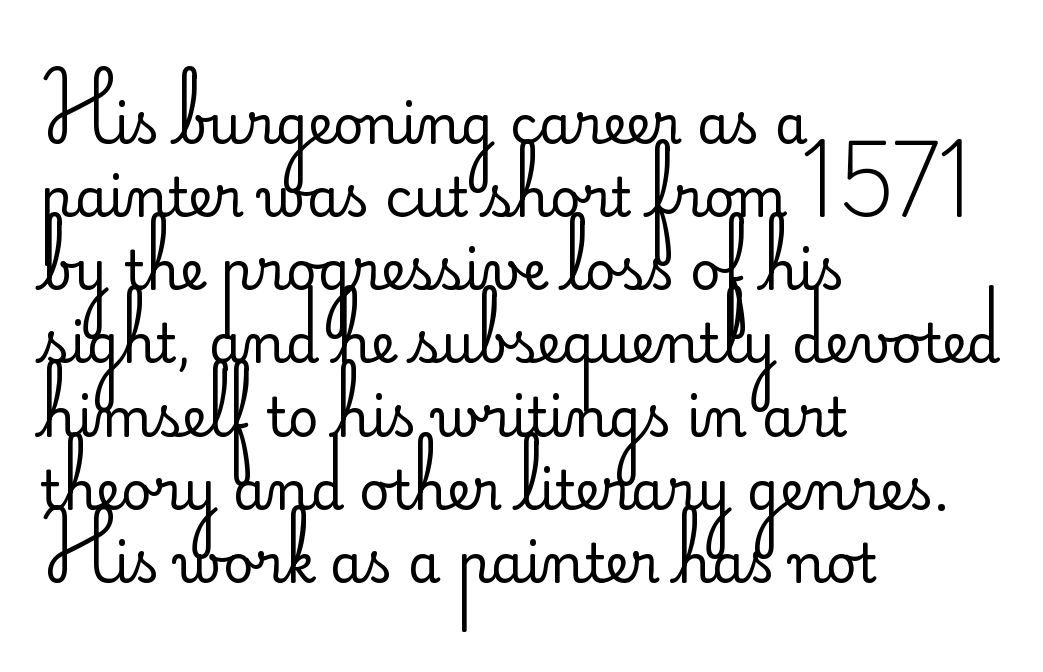
Q: Is the text bold? A: No.
Q: Is the text italic (slanted)? A: No, it is upright.
Q: Is the typeface a serif or a sans-serif typeface? A: Sans-serif.
Q: Is the text underlined? A: No.
Q: How is the paragraph aligned? A: Left-aligned.
Q: Is the spacing between letters normal or unusually wide? A: Normal.
Q: Is the spacing between lines tight, normal or loose? A: Normal.
Q: Width (condensed, normal, or wide)? A: Normal.
Q: Stroke contrast? A: Low.
Q: x-height? A: Small.
Q: Monospaced? A: No.
